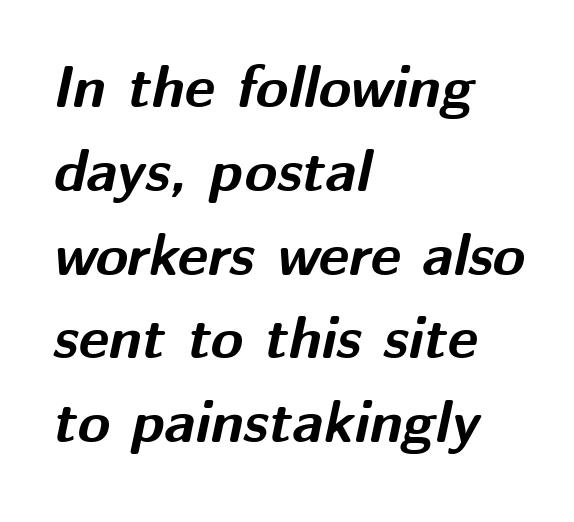
The image shows 59 px bold type, italic (leaning right); set left-aligned, normal line spacing (1.42x), normal letter spacing, not underlined; medium stroke contrast and a medium x-height.
